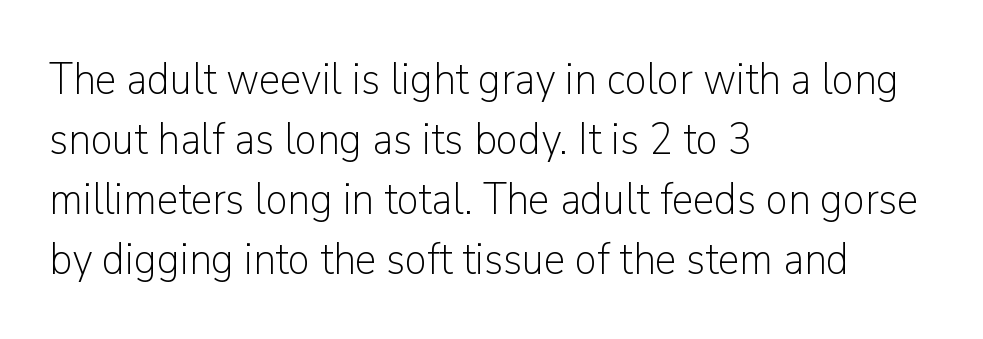
The image shows 44 px light sans-serif type, upright; set left-aligned, normal line spacing (1.36x), normal letter spacing, not underlined; low stroke contrast and a medium x-height.
